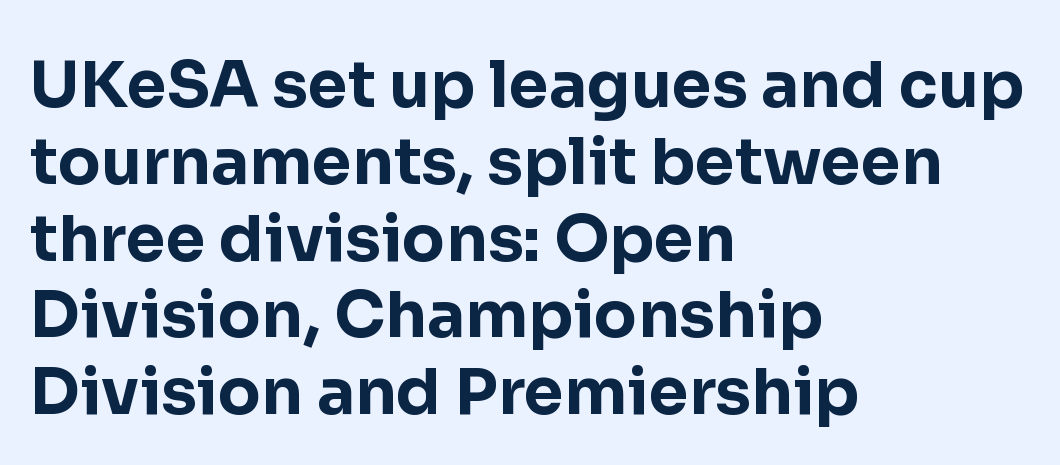
Q: Is the text bold? A: Yes.
Q: Is the text italic (slanted)? A: No, it is upright.
Q: Is the typeface a serif or a sans-serif typeface? A: Sans-serif.
Q: Is the text underlined? A: No.
Q: How is the paragraph aligned? A: Left-aligned.
Q: Is the spacing between letters normal or unusually wide? A: Normal.
Q: Width (condensed, normal, or wide)? A: Normal.
Q: Stroke contrast? A: Low.
Q: x-height? A: Medium.
Q: Monospaced? A: No.
